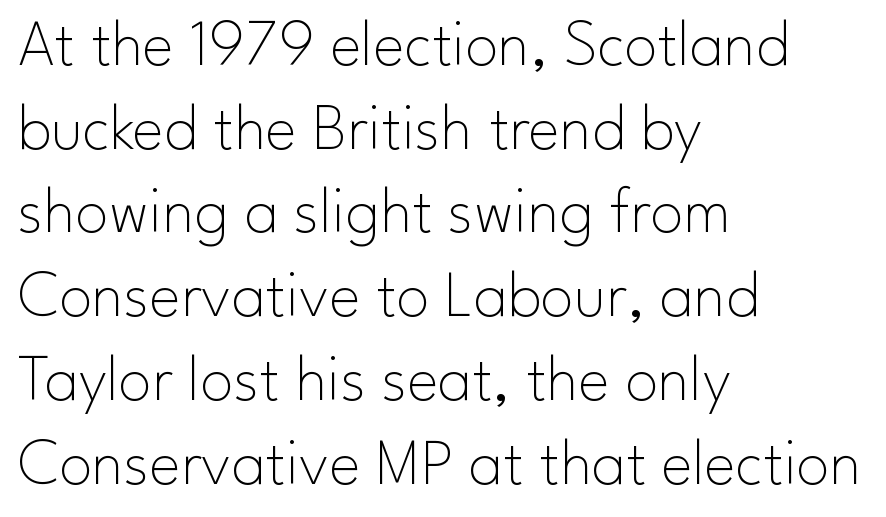
{"serif": "no", "italic": "no", "bold": "no", "weight": "thin", "width": "normal", "stroke_contrast": "low", "x_height": "small", "monospaced": "no", "underline": "no", "align": "left", "line_spacing": "normal", "line_spacing_ratio": 1.25, "letter_spacing": "normal", "letter_spacing_em": 0.0, "glyph_px": 67}
